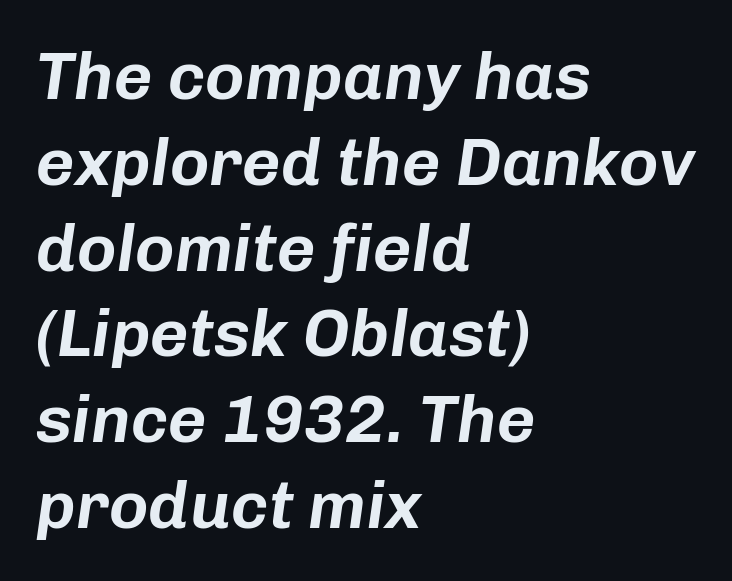
{"italic": "yes", "lean": "right", "slant_degrees": 8, "width": "normal", "stroke_contrast": "low", "x_height": "medium", "monospaced": "no", "underline": "no", "align": "left", "line_spacing": "normal", "line_spacing_ratio": 1.28, "letter_spacing": "normal", "letter_spacing_em": 0.0, "glyph_px": 67}
